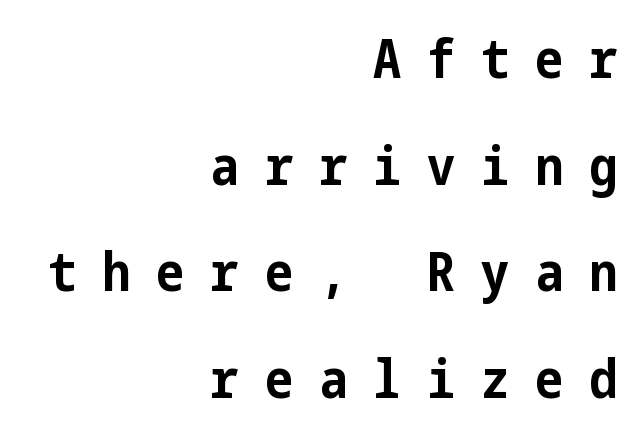
{"serif": "no", "italic": "no", "bold": "yes", "weight": "bold", "width": "condensed", "stroke_contrast": "low", "x_height": "medium", "underline": "no", "align": "right", "line_spacing": "loose", "line_spacing_ratio": 2.01, "letter_spacing": "wide", "letter_spacing_em": 0.49, "glyph_px": 53}
